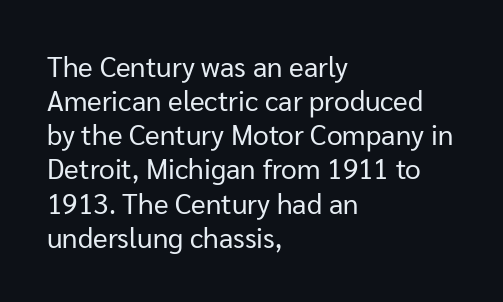
{"serif": "no", "italic": "no", "bold": "no", "weight": "regular", "width": "normal", "stroke_contrast": "low", "x_height": "medium", "monospaced": "no", "underline": "no", "align": "left", "line_spacing_ratio": 1.22, "letter_spacing": "normal", "letter_spacing_em": 0.0, "glyph_px": 28}
